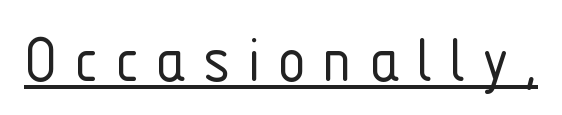
Q: Is the text bold? A: No.
Q: Is the text italic (slanted)? A: No, it is upright.
Q: Is the typeface a serif or a sans-serif typeface? A: Sans-serif.
Q: Is the text underlined? A: Yes.
Q: Is the spacing between letters normal or unusually wide? A: Unusually wide.
Q: Width (condensed, normal, or wide)? A: Condensed.
Q: Stroke contrast? A: Low.
Q: x-height? A: Medium.
Q: Monospaced? A: No.
